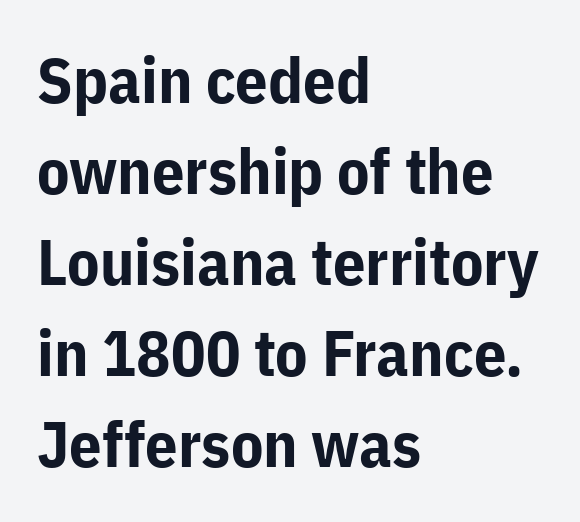
Q: Is the text bold? A: Yes.
Q: Is the text italic (slanted)? A: No, it is upright.
Q: Is the typeface a serif or a sans-serif typeface? A: Sans-serif.
Q: Is the text underlined? A: No.
Q: How is the paragraph aligned? A: Left-aligned.
Q: Is the spacing between letters normal or unusually wide? A: Normal.
Q: Is the spacing between lines tight, normal or loose? A: Normal.
Q: Width (condensed, normal, or wide)? A: Normal.
Q: Stroke contrast? A: Low.
Q: x-height? A: Medium.
Q: Monospaced? A: No.
